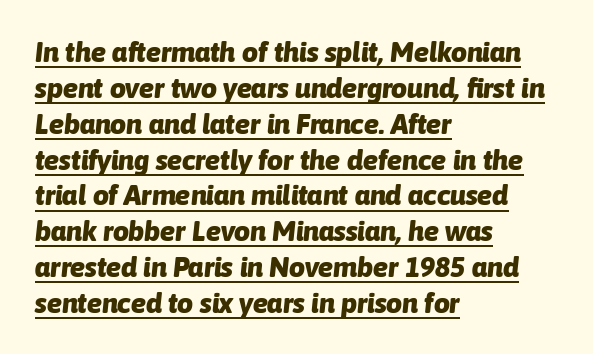
{"italic": "yes", "lean": "right", "slant_degrees": 6, "bold": "yes", "weight": "heavy", "width": "normal", "stroke_contrast": "low", "x_height": "medium", "monospaced": "no", "underline": "yes", "align": "left", "line_spacing": "normal", "line_spacing_ratio": 1.28, "letter_spacing": "normal", "letter_spacing_em": 0.0, "glyph_px": 28}
